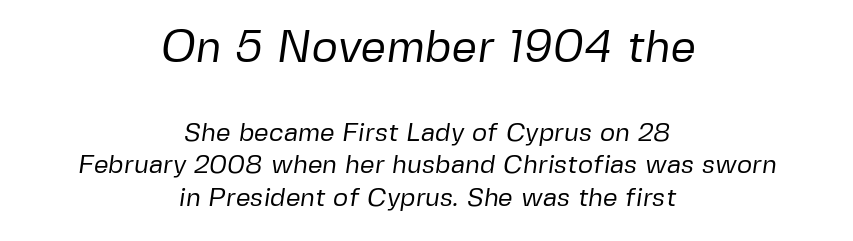
{"serif": "no", "bold": "no", "weight": "regular", "width": "normal", "stroke_contrast": "low", "x_height": "medium", "monospaced": "no", "underline": "no", "align": "center", "line_spacing": "normal", "line_spacing_ratio": 1.26, "letter_spacing": "normal", "letter_spacing_em": 0.0, "larger_block": "first", "size_ratio": 1.73, "glyph_px": 45}
